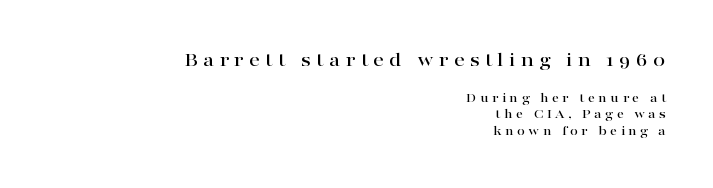
{"italic": "no", "underline": "no", "align": "right", "line_spacing_ratio": 1.19, "letter_spacing": "wide", "letter_spacing_em": 0.25, "larger_block": "first", "size_ratio": 1.5, "glyph_px": 21}
